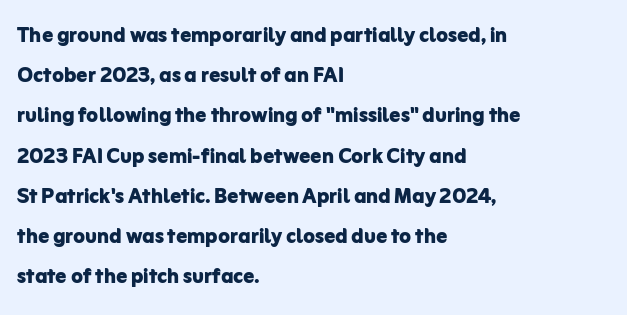
The image shows 27 px bold type, upright; set left-aligned, normal line spacing (1.49x), normal letter spacing, not underlined.
